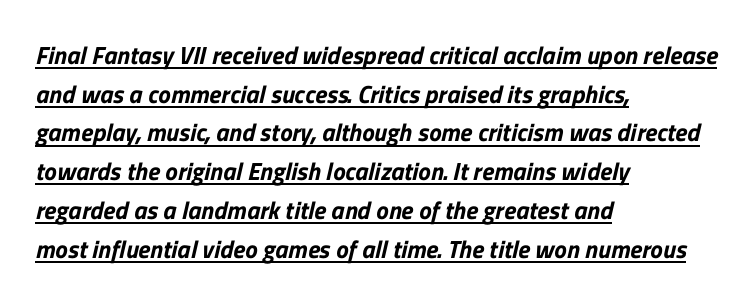
The image shows 25 px text type; set left-aligned, normal line spacing (1.55x), normal letter spacing, underlined.
